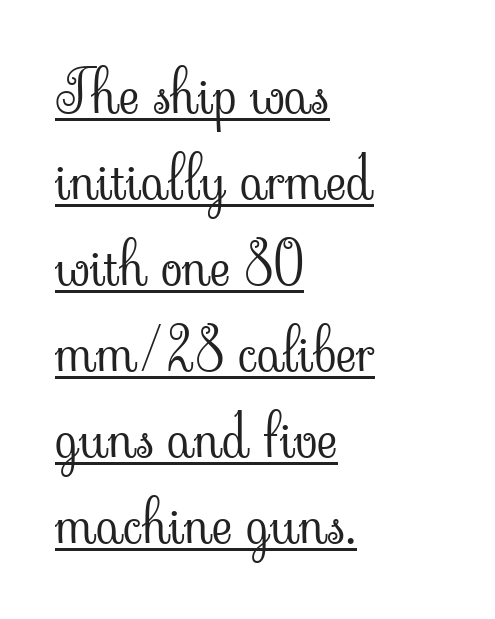
{"serif": "yes", "italic": "no", "bold": "no", "weight": "light", "width": "normal", "stroke_contrast": "low", "x_height": "small", "monospaced": "no", "underline": "yes", "align": "left", "line_spacing": "normal", "line_spacing_ratio": 1.51, "letter_spacing": "normal", "letter_spacing_em": 0.0, "glyph_px": 57}
